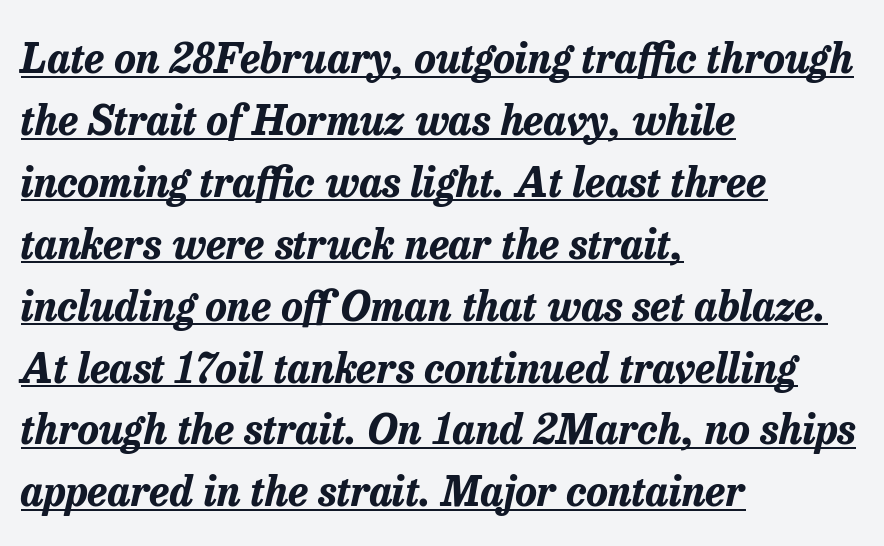
The typesetter has applied underlining to the passage shown. What weight is shown? A full bold with thick strokes. The face used here is proportionally spaced, like ordinary book or web type. The gaps between neighbouring characters are ordinary and unremarkable. Teacher's note: observe the even left margin — that is flush-left alignment. Slanted lettering throughout.
